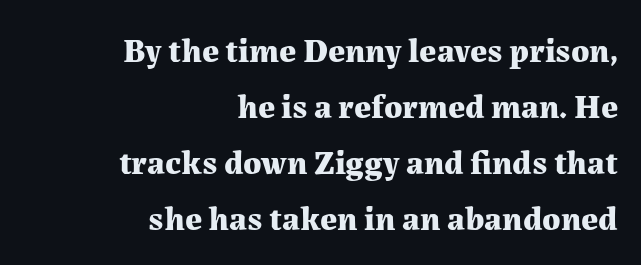
The image shows 34 px bold serif type, upright; set right-aligned, normal line spacing (1.65x), normal letter spacing, not underlined; medium stroke contrast and a medium x-height.
